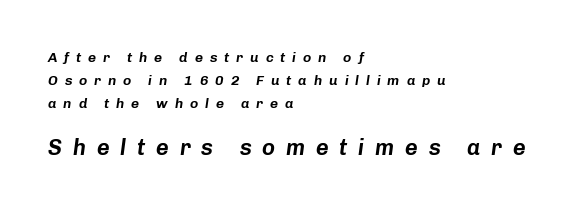
The image shows 22 px text type, italic (leaning right); set left-aligned, normal line spacing (1.63x), unusually wide letter spacing (+0.49 em), not underlined; the second (bottom) block is 1.57x larger.
